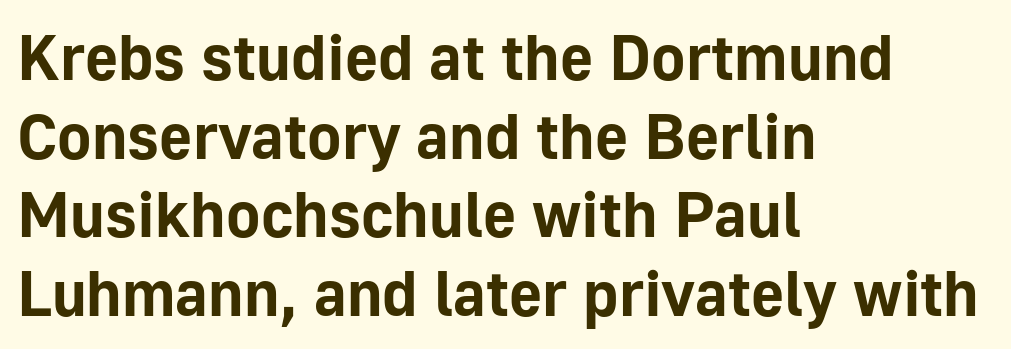
The image shows 64 px bold sans-serif type, upright; set left-aligned, line spacing 1.23x, normal letter spacing, not underlined; low stroke contrast and a medium x-height.
